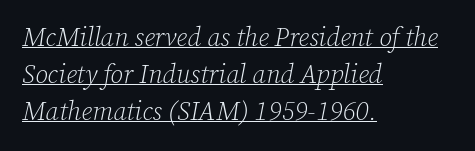
{"italic": "yes", "lean": "right", "slant_degrees": 12, "bold": "no", "underline": "yes", "align": "left", "line_spacing": "normal", "line_spacing_ratio": 1.42, "letter_spacing": "normal", "letter_spacing_em": 0.0, "glyph_px": 26}
